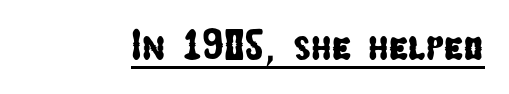
Q: Is the typeface a serif or a sans-serif typeface? A: Sans-serif.
Q: Is the text underlined? A: Yes.
Q: Is the spacing between letters normal or unusually wide? A: Normal.
Q: Width (condensed, normal, or wide)? A: Condensed.
Q: Stroke contrast? A: Low.
Q: x-height? A: Medium.
Q: Monospaced? A: No.
